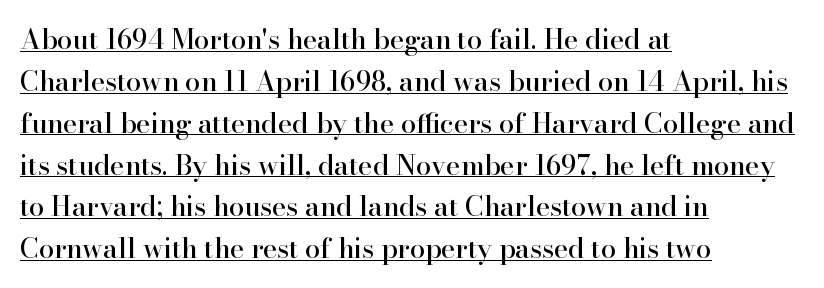
Q: Is the text italic (slanted)? A: No, it is upright.
Q: Is the text underlined? A: Yes.
Q: How is the paragraph aligned? A: Left-aligned.
Q: Is the spacing between letters normal or unusually wide? A: Normal.
Q: Is the spacing between lines tight, normal or loose? A: Normal.
